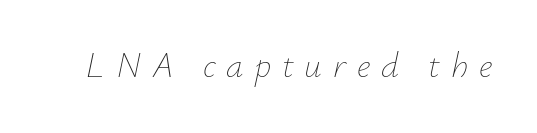
The image shows 35 px thin type, italic (leaning right); set unusually wide letter spacing (+0.31 em), not underlined; low stroke contrast and a small x-height.
